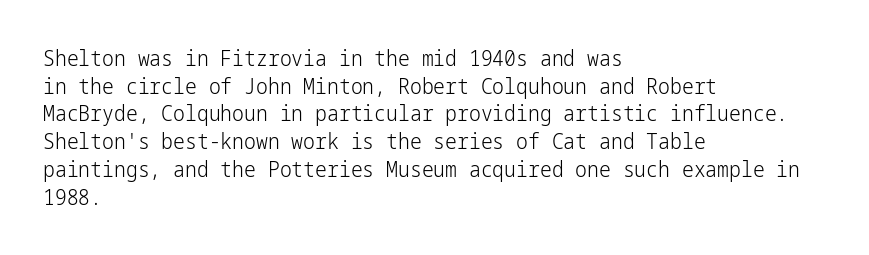
{"italic": "no", "bold": "no", "underline": "no", "align": "left", "line_spacing": "normal", "line_spacing_ratio": 1.32, "letter_spacing": "normal", "letter_spacing_em": 0.0, "glyph_px": 21}
